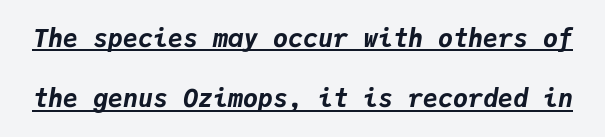
Q: Is the text bold? A: Yes.
Q: Is the text italic (slanted)? A: Yes, it leans right by about 9 degrees.
Q: Is the text underlined? A: Yes.
Q: Is the spacing between letters normal or unusually wide? A: Normal.
Q: Is the spacing between lines tight, normal or loose? A: Loose.
